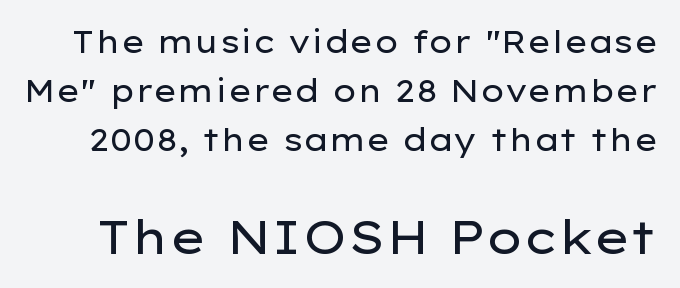
The image shows 47 px regular-weight, wide sans-serif type, upright; set normal line spacing (1.58x), normal letter spacing, not underlined; the second (bottom) block is 1.52x larger; low stroke contrast and a medium x-height.
